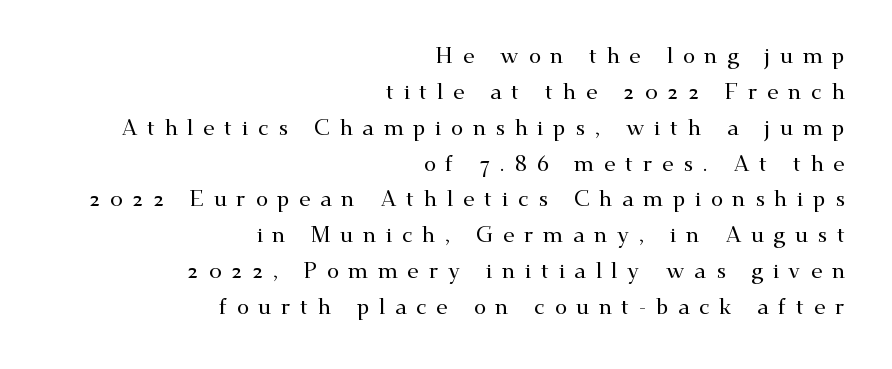
The image shows 22 px text type, upright; set right-aligned, normal line spacing (1.63x), unusually wide letter spacing (+0.43 em), not underlined.
